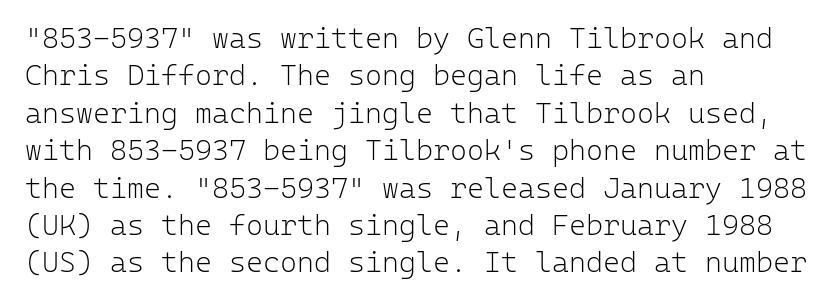
You could call the tracking neutral — neither tight nor loose. Note the uniform advance width — an 'i' takes as much space as an 'm'. The gap between lines stays unmarked. This reads as an unemphasized weight, regular at the heaviest.
